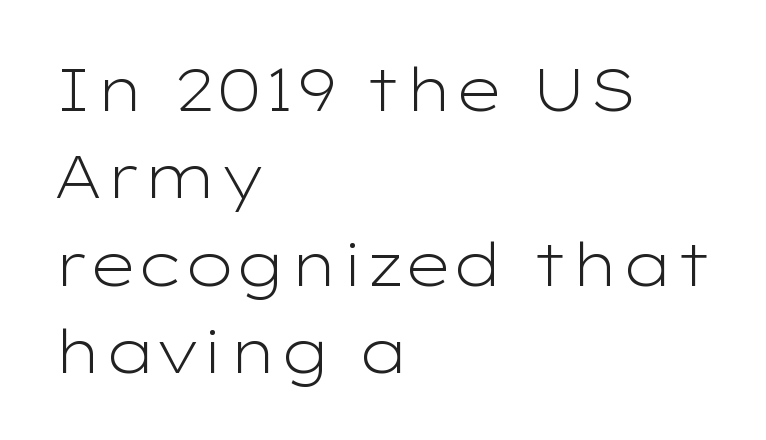
The image shows 59 px light, wide sans-serif type, upright; set left-aligned, normal line spacing (1.48x), normal letter spacing, not underlined; low stroke contrast and a medium x-height.
